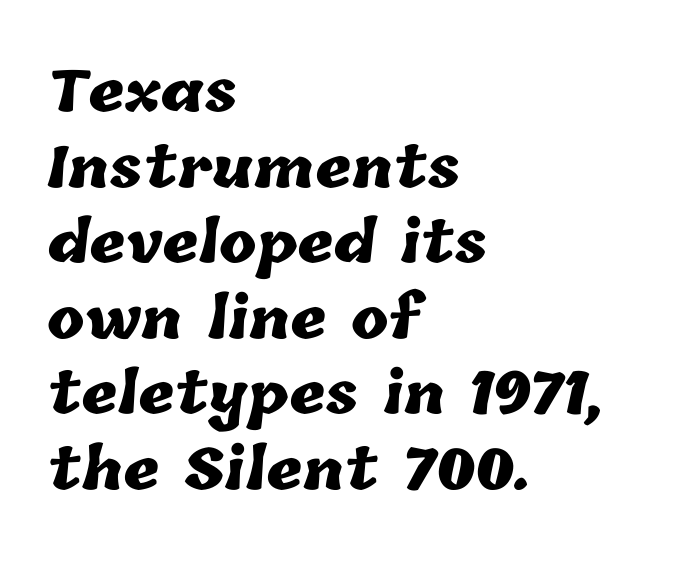
Nothing unusual about the tracking: characters are spaced as the font intends. Emphasis by weight is at full strength: bold. These lines sit exactly where default settings would place them. In CSS terms this would be text-align: left. Underlining? Definitely not there. You could not count columns in this text — the font is proportionally spaced.
